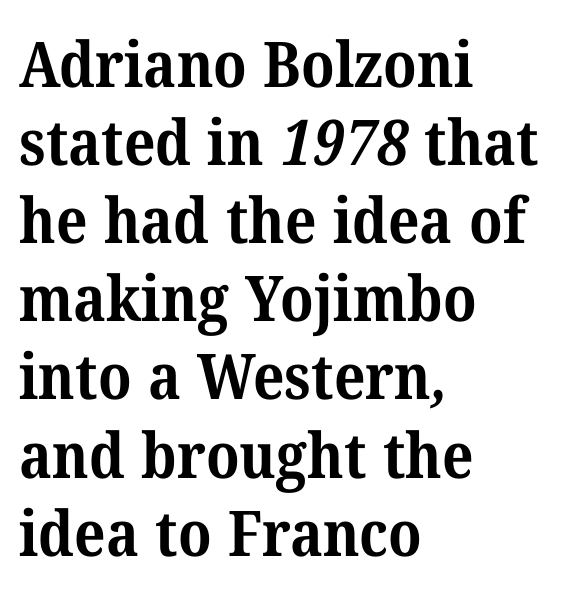
The characters display serif detailing at their extremities. These lines are set flush left with a ragged right edge. Think of a printed novel: that variable character pitch is what you see here. The zone under the glyphs is completely vacant. Observe the ordinary spacing: letters are neighbours, not strangers. Heavy-handed strokes throughout: this text is bold.
